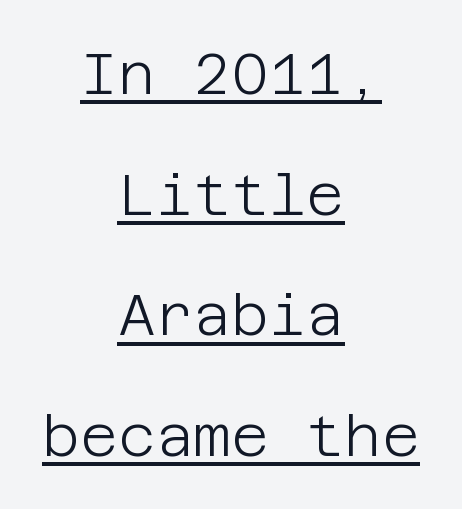
This sample uses a sans-serif face. The face looks like a standard text weight, possibly lighter. The tracking reads as untouched default to a designer's eye. The sample's only ornament is a line tracing under the words. Horizontal bands of white between lines are thick stripes.
